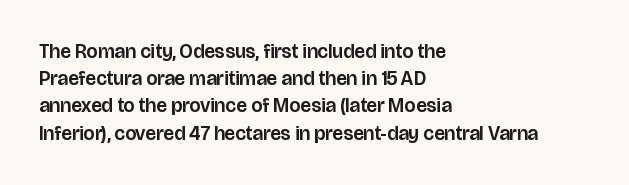
The image shows 20 px text type, upright; set left-aligned, normal line spacing (1.36x), normal letter spacing, not underlined.
